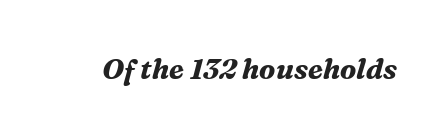
{"serif": "yes", "italic": "yes", "lean": "right", "slant_degrees": 16, "bold": "yes", "weight": "bold", "width": "normal", "stroke_contrast": "medium", "x_height": "medium", "monospaced": "no", "underline": "no", "letter_spacing": "normal", "letter_spacing_em": 0.0, "glyph_px": 28}
